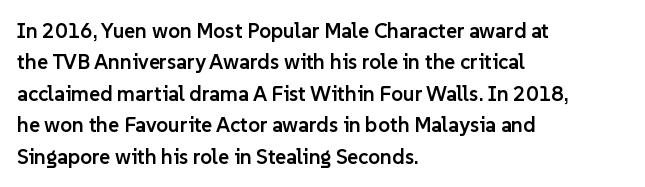
Q: Is the text bold? A: Semi-bold.
Q: Is the text italic (slanted)? A: No, it is upright.
Q: Is the text underlined? A: No.
Q: How is the paragraph aligned? A: Left-aligned.
Q: Is the spacing between letters normal or unusually wide? A: Normal.
Q: Is the spacing between lines tight, normal or loose? A: Normal.
